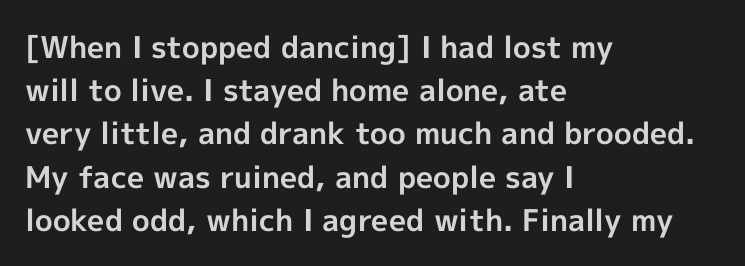
{"serif": "no", "italic": "no", "bold": "yes", "weight": "bold", "width": "normal", "x_height": "medium", "monospaced": "no", "underline": "no", "align": "left", "line_spacing": "normal", "line_spacing_ratio": 1.44, "letter_spacing": "normal", "letter_spacing_em": 0.0, "glyph_px": 30}
